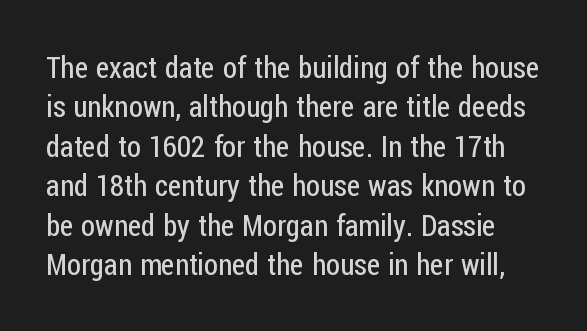
Characters follow at the spacing the type designer built in. Character widths vary here, with narrow letters taking less room than wide ones. Check where the strokes stop: nothing finishes them off — pure sans. The rows are spaced the way most documents space them. Vertical stems look standard width or narrower in stroke. The space directly below the letters is spotless.
